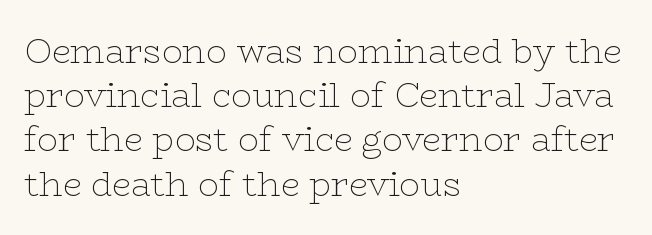
The image shows 34 px thin, wide serif type, upright; set left-aligned, normal line spacing (1.3x), normal letter spacing, not underlined; low stroke contrast and a medium x-height.
